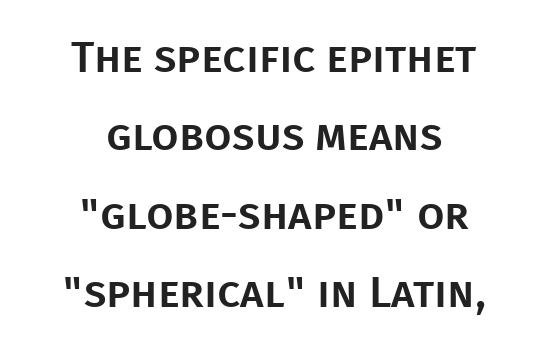
The image shows 44 px sans-serif type, upright; set centered, line spacing 1.78x, normal letter spacing, not underlined; low stroke contrast and a large x-height.
